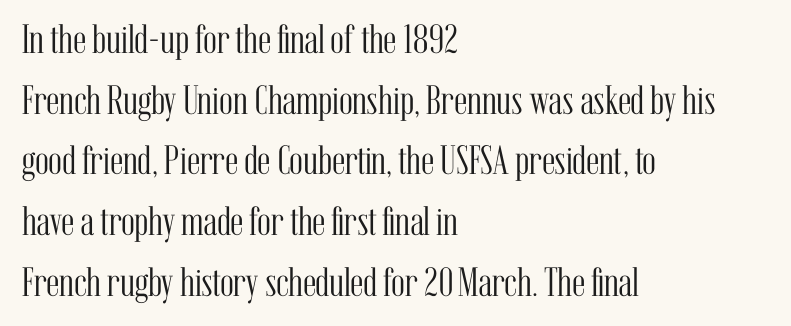
Q: Is the text bold? A: No.
Q: Is the text italic (slanted)? A: No, it is upright.
Q: Is the typeface a serif or a sans-serif typeface? A: Serif.
Q: Is the text underlined? A: No.
Q: How is the paragraph aligned? A: Left-aligned.
Q: Is the spacing between letters normal or unusually wide? A: Normal.
Q: Is the spacing between lines tight, normal or loose? A: Normal.
Q: Width (condensed, normal, or wide)? A: Condensed.
Q: Stroke contrast? A: Medium.
Q: x-height? A: Medium.
Q: Monospaced? A: No.
